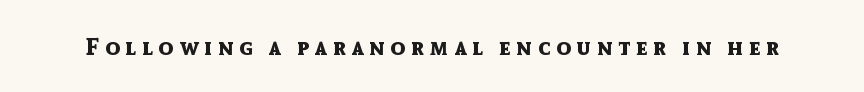
{"italic": "no", "bold": "yes", "underline": "no", "letter_spacing": "wide", "letter_spacing_em": 0.24, "glyph_px": 24}
